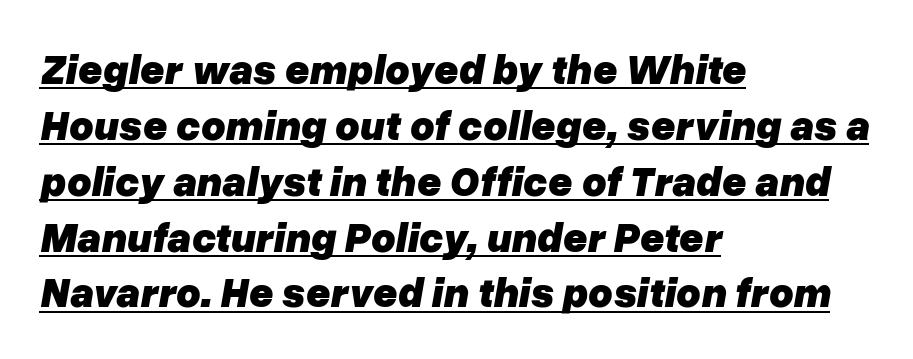
Caption: bold face, heavy strokes. Typeset ragged right — the left edge is the straight one. Summary of vertical rhythm: regular, with standard interline spacing. The face used here is proportionally spaced, like ordinary book or web type. The face used here has a pronounced slope to its letters.
